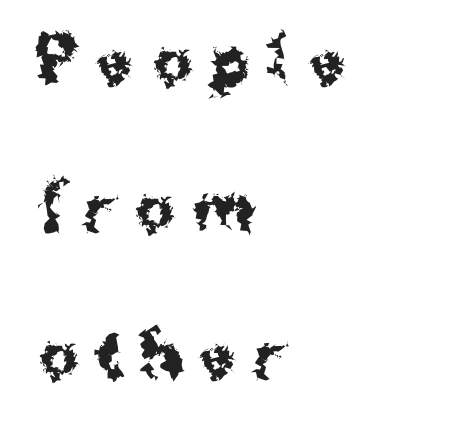
{"serif": "no", "italic": "no", "bold": "yes", "weight": "bold", "width": "normal", "stroke_contrast": "medium", "x_height": "medium", "monospaced": "no", "underline": "no", "align": "left", "line_spacing": "loose", "line_spacing_ratio": 2.49, "letter_spacing": "wide", "letter_spacing_em": 0.29, "glyph_px": 59}
